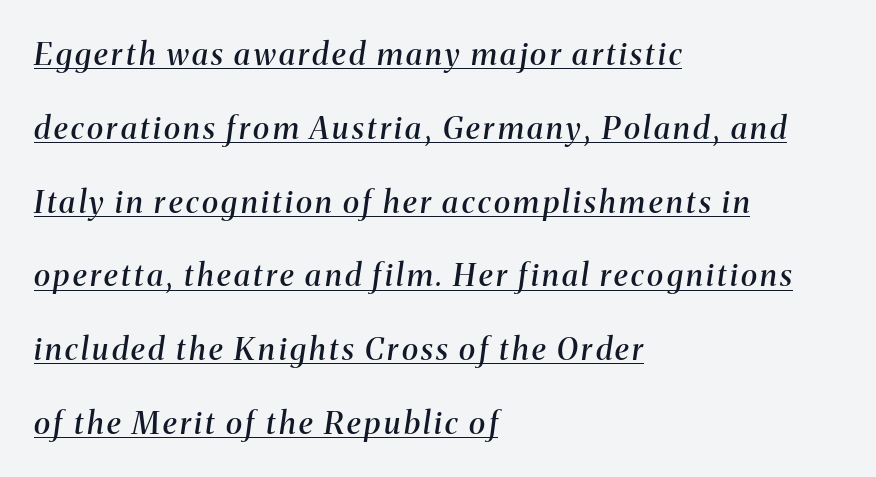
The image shows 31 px semibold serif type, italic (leaning right); set left-aligned, loose line spacing (2.38x), underlined; medium stroke contrast and a medium x-height.
